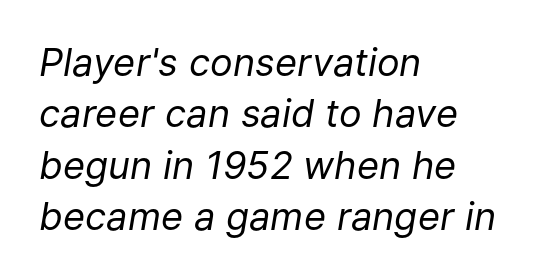
A bare baseline throughout the passage. Spacing verdict: proportional, widths tailored to each character. A typesetter would call this leading conventional body-copy spacing. Unbolded letterforms with no extra heft. Does extra space separate the letters? No, they use regular spacing.
